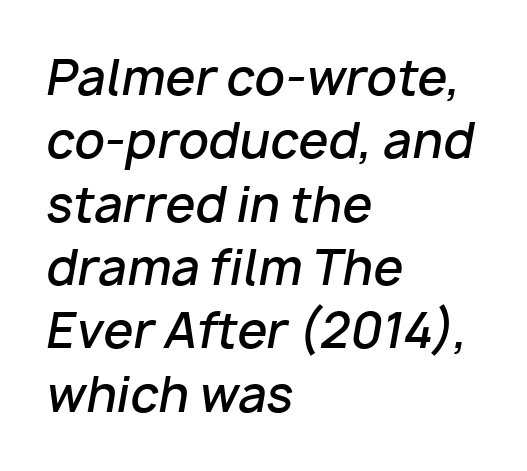
Q: Is the text bold? A: Semi-bold.
Q: Is the text italic (slanted)? A: Yes, it leans right by about 10 degrees.
Q: Is the text underlined? A: No.
Q: How is the paragraph aligned? A: Left-aligned.
Q: Is the spacing between letters normal or unusually wide? A: Normal.
Q: Is the spacing between lines tight, normal or loose? A: Normal.
Q: Width (condensed, normal, or wide)? A: Normal.
Q: Stroke contrast? A: Low.
Q: x-height? A: Medium.
Q: Monospaced? A: No.
